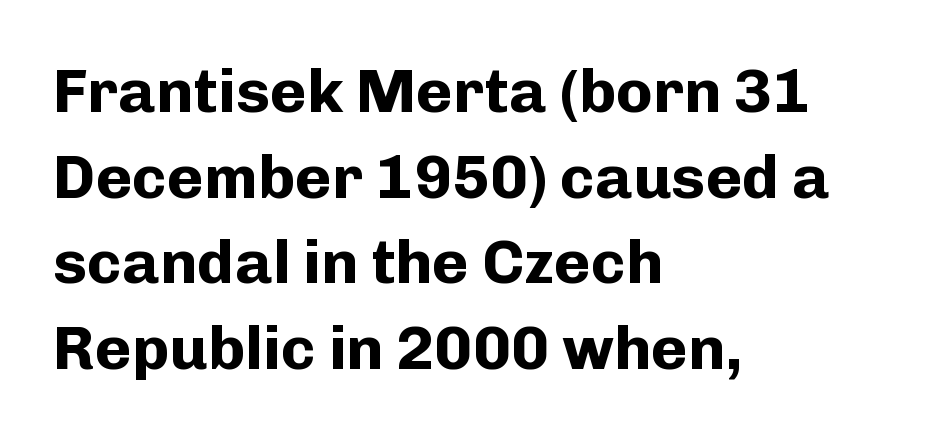
The image shows 62 px bold sans-serif type, upright; set left-aligned, normal line spacing (1.38x), normal letter spacing, not underlined; low stroke contrast and a medium x-height.
